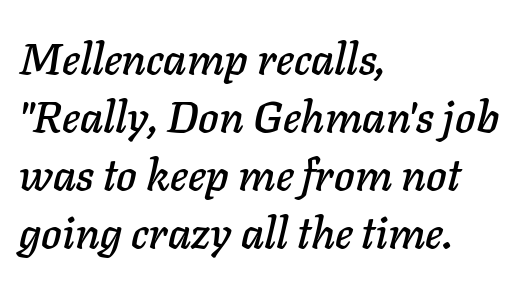
Q: Is the text italic (slanted)? A: Yes, it leans right by about 11 degrees.
Q: Is the text underlined? A: No.
Q: How is the paragraph aligned? A: Left-aligned.
Q: Is the spacing between letters normal or unusually wide? A: Normal.
Q: Is the spacing between lines tight, normal or loose? A: Normal.
Q: Width (condensed, normal, or wide)? A: Normal.
Q: Stroke contrast? A: Low.
Q: x-height? A: Medium.
Q: Monospaced? A: No.
